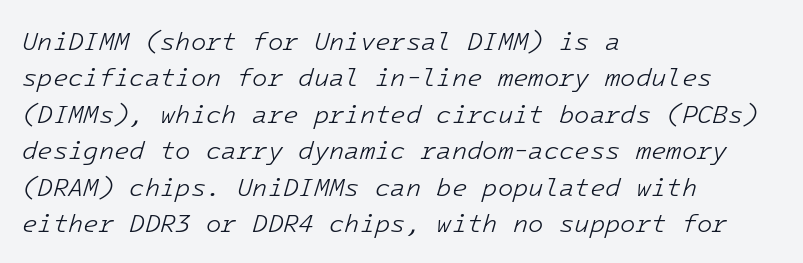
{"italic": "yes", "lean": "right", "slant_degrees": 16, "bold": "no", "underline": "no", "align": "left", "line_spacing": "normal", "line_spacing_ratio": 1.46, "letter_spacing": "normal", "letter_spacing_em": 0.0, "glyph_px": 25}
